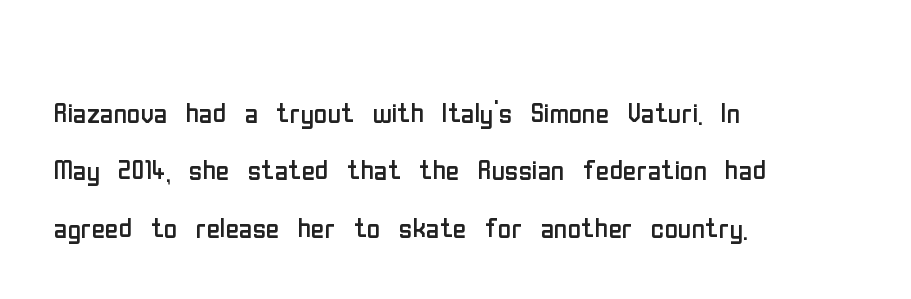
Q: Is the text bold? A: No.
Q: Is the text italic (slanted)? A: No, it is upright.
Q: Is the typeface a serif or a sans-serif typeface? A: Sans-serif.
Q: Is the text underlined? A: No.
Q: How is the paragraph aligned? A: Left-aligned.
Q: Is the spacing between letters normal or unusually wide? A: Normal.
Q: Is the spacing between lines tight, normal or loose? A: Normal.
Q: Width (condensed, normal, or wide)? A: Condensed.
Q: Stroke contrast? A: Low.
Q: x-height? A: Medium.
Q: Monospaced? A: No.
